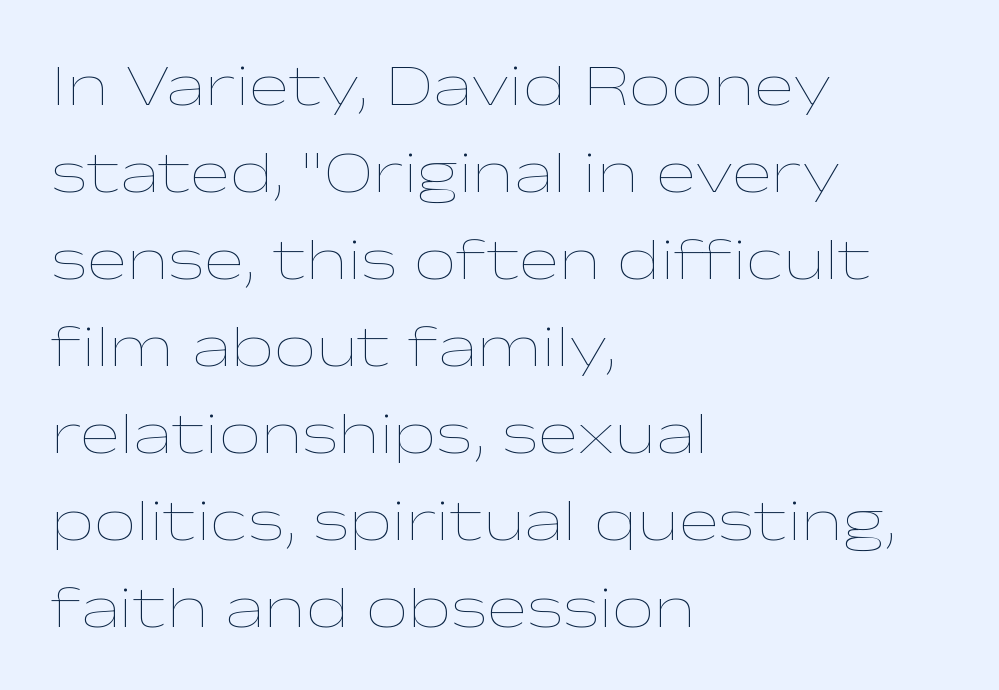
Leftover space on each line is placed entirely after the last word. Only glyphs here, with clear space below each row. Character widths vary here, with narrow letters taking less room than wide ones. Stems here are at most as thick as an everyday book face. This sample uses an upright cut, with every glyph sitting square on the baseline.
